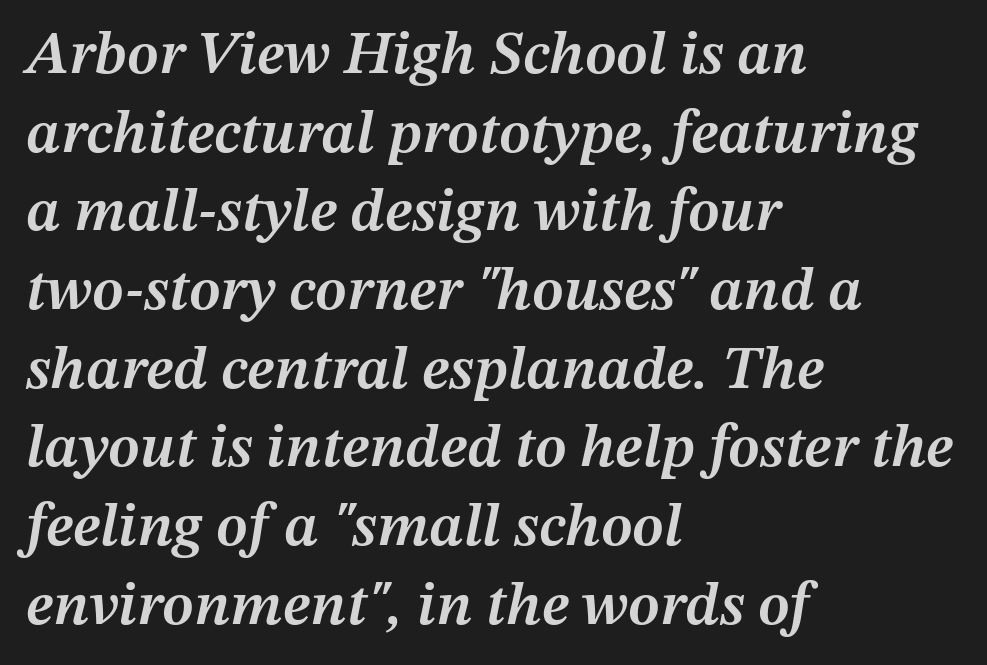
Q: Is the text bold? A: Semi-bold.
Q: Is the text italic (slanted)? A: Yes, it leans right by about 12 degrees.
Q: Is the text underlined? A: No.
Q: How is the paragraph aligned? A: Left-aligned.
Q: Is the spacing between letters normal or unusually wide? A: Normal.
Q: Is the spacing between lines tight, normal or loose? A: Normal.
Q: Width (condensed, normal, or wide)? A: Normal.
Q: Stroke contrast? A: Medium.
Q: x-height? A: Medium.
Q: Monospaced? A: No.
